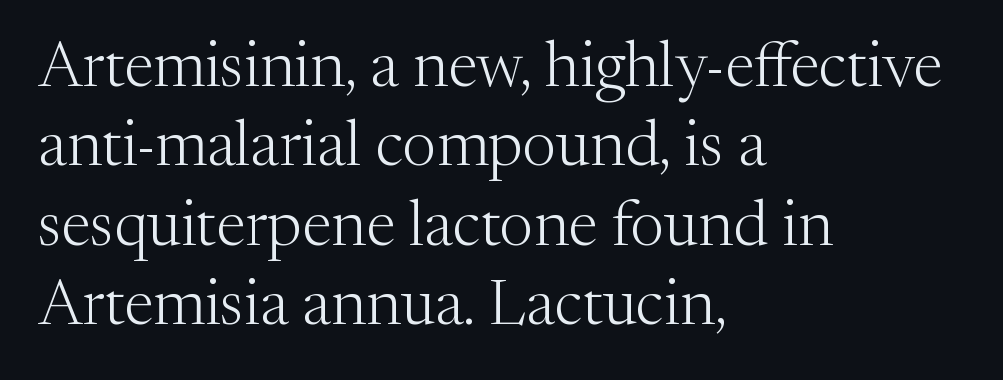
Q: Is the text bold? A: No.
Q: Is the text italic (slanted)? A: No, it is upright.
Q: Is the typeface a serif or a sans-serif typeface? A: Serif.
Q: Is the text underlined? A: No.
Q: How is the paragraph aligned? A: Left-aligned.
Q: Is the spacing between letters normal or unusually wide? A: Normal.
Q: Width (condensed, normal, or wide)? A: Normal.
Q: Stroke contrast? A: Medium.
Q: x-height? A: Medium.
Q: Monospaced? A: No.
